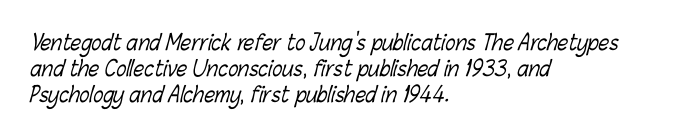
{"bold": "no", "underline": "no", "align": "left", "line_spacing_ratio": 1.24, "letter_spacing": "normal", "letter_spacing_em": 0.0, "glyph_px": 21}
